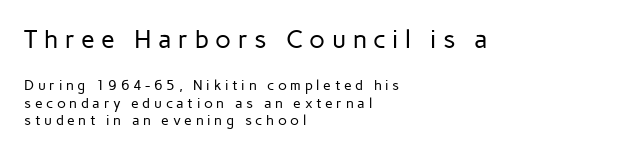
Letters rest on an invisible, unmarked baseline. The strokes carry an ordinary text weight at most. In CSS terms this would be text-align: left. Is the lower block the larger one? No — the upper block carries the bigger type. What's the leading like? Ordinary, nothing unusual.
